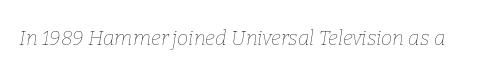
The image shows 20 px text type, italic (leaning right); set normal letter spacing, not underlined.
